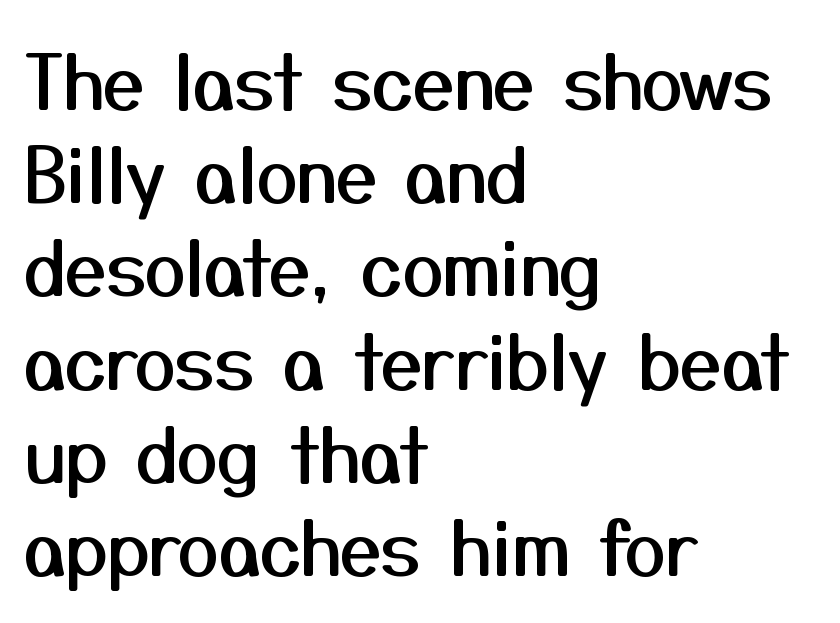
{"serif": "no", "italic": "no", "width": "normal", "stroke_contrast": "medium", "x_height": "medium", "monospaced": "no", "underline": "no", "align": "left", "line_spacing": "normal", "line_spacing_ratio": 1.26, "letter_spacing": "normal", "letter_spacing_em": 0.0, "glyph_px": 74}
